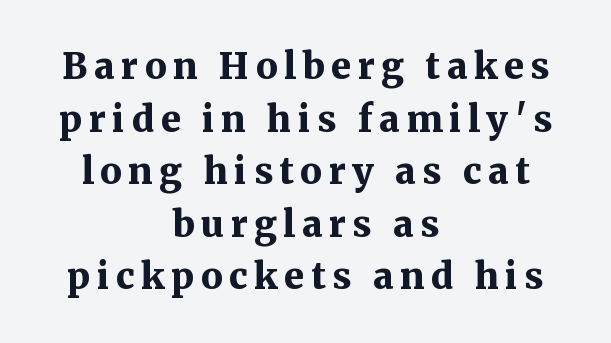
{"serif": "yes", "italic": "no", "bold": "yes", "weight": "bold", "width": "normal", "stroke_contrast": "medium", "x_height": "medium", "monospaced": "no", "underline": "no", "align": "center", "line_spacing": "normal", "line_spacing_ratio": 1.46, "glyph_px": 36}
